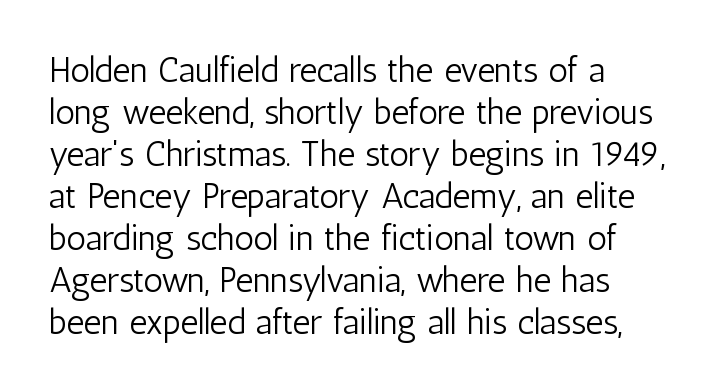
{"serif": "no", "italic": "no", "bold": "no", "weight": "light", "width": "condensed", "stroke_contrast": "low", "x_height": "medium", "monospaced": "no", "underline": "no", "align": "left", "line_spacing_ratio": 1.2, "letter_spacing": "normal", "letter_spacing_em": 0.0, "glyph_px": 35}
